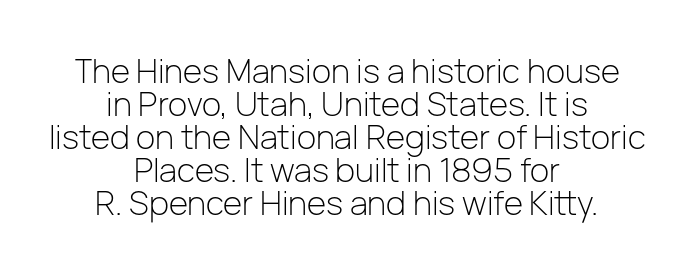
{"serif": "no", "italic": "no", "bold": "no", "weight": "light", "width": "normal", "stroke_contrast": "low", "x_height": "medium", "monospaced": "no", "underline": "no", "align": "center", "line_spacing": "tight", "line_spacing_ratio": 1.0, "letter_spacing": "normal", "letter_spacing_em": 0.0, "glyph_px": 33}
